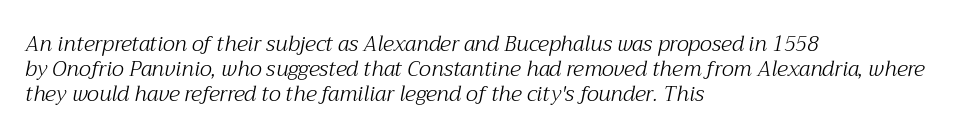
The image shows 21 px text type, italic (leaning right); set left-aligned, line spacing 1.2x, normal letter spacing, not underlined.
